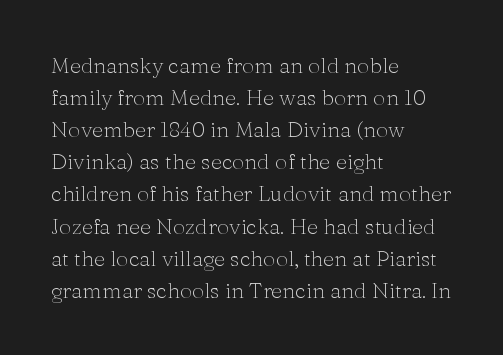
Weight: in the light-to-regular range. These lines keep a tight, regular rhythm from letter to letter. Any mark beneath the type? The region is blank. Left-aligned paragraph, ragged on the right. If you drew a line through each stem, it would be perfectly vertical. Honestly, the row spacing looks completely unremarkable.
